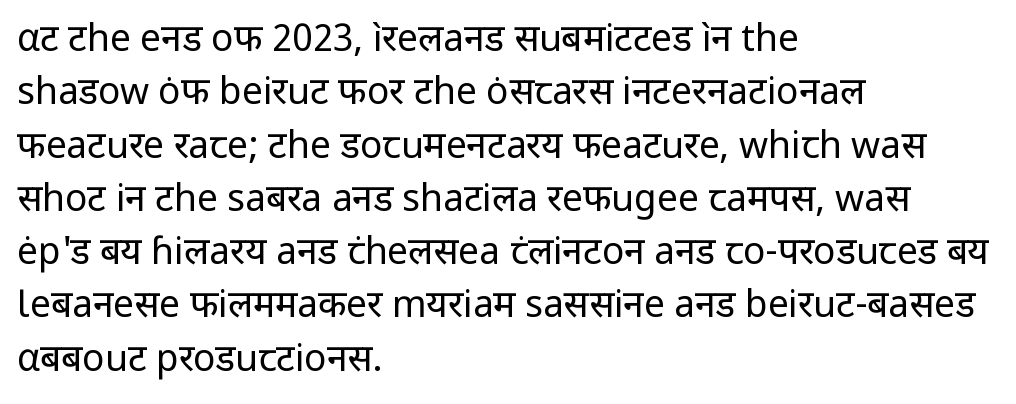
The image shows 37 px regular-weight sans-serif type, upright; set left-aligned, normal line spacing (1.44x), normal letter spacing, not underlined; low stroke contrast and a medium x-height.
